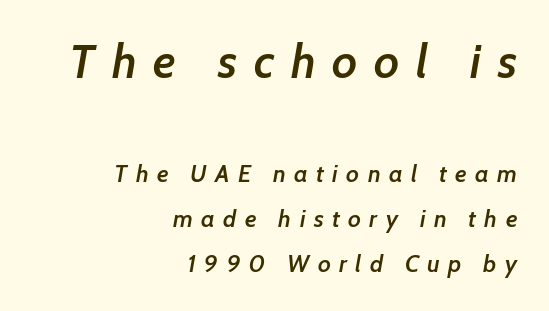
The image shows 47 px semibold type, italic (leaning right); set right-aligned, line spacing 1.88x, unusually wide letter spacing (+0.35 em), not underlined; the first (top) block is 1.96x larger; low stroke contrast and a medium x-height.
